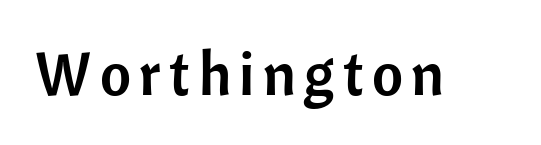
Q: Is the text italic (slanted)? A: No, it is upright.
Q: Is the typeface a serif or a sans-serif typeface? A: Sans-serif.
Q: Is the text underlined? A: No.
Q: Width (condensed, normal, or wide)? A: Normal.
Q: Stroke contrast? A: Low.
Q: x-height? A: Medium.
Q: Monospaced? A: No.
